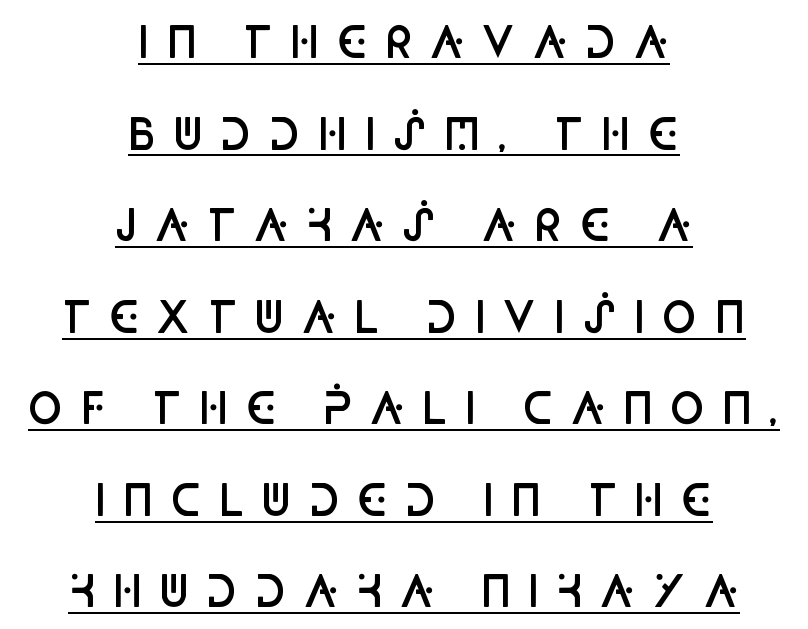
The image shows 42 px semibold, condensed sans-serif type, upright; set centered, loose line spacing (2.18x), unusually wide letter spacing (+0.39 em), underlined; low stroke contrast and a large x-height.
